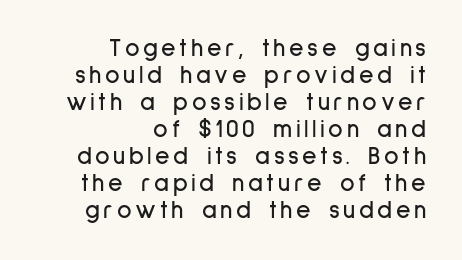
{"italic": "no", "underline": "no", "align": "right", "line_spacing": "tight", "line_spacing_ratio": 1.08, "glyph_px": 25}
